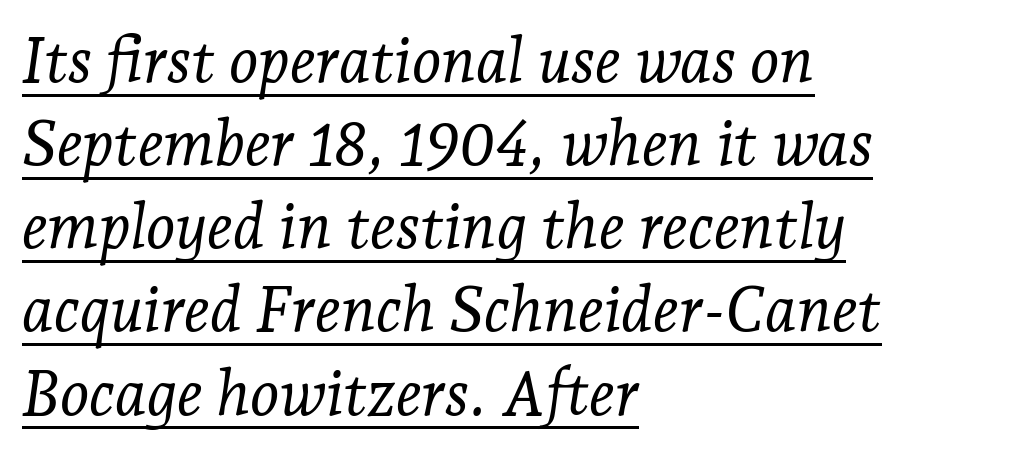
Check the space under the baseline: a stroke is drawn there. Font category for this specimen: serif. These lines sit exactly where default settings would place them. Heaviness? Minimal to ordinary, like unemphasized prose. The specimen reads as italic at a glance.
